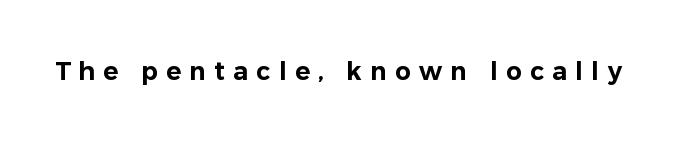
The image shows 25 px text type, upright; set unusually wide letter spacing (+0.33 em), not underlined.
